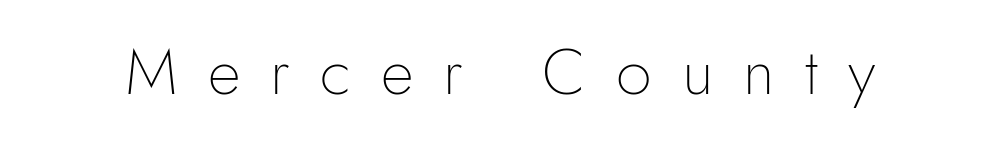
These lines are composed in type without serifs. The font's upright variant was chosen for this text. Substantial extra tracking has been applied to these lines. The font sits on the lighter half of the weight spectrum, regular included. The face used here is proportionally spaced, like ordinary book or web type. The area under the type is left untouched.
